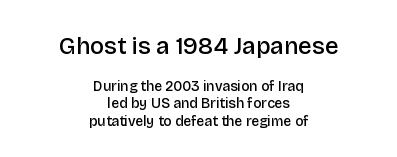
{"italic": "no", "bold": "semi", "underline": "no", "align": "center", "line_spacing_ratio": 1.24, "letter_spacing": "normal", "letter_spacing_em": 0.0, "larger_block": "first", "size_ratio": 1.71, "glyph_px": 24}
